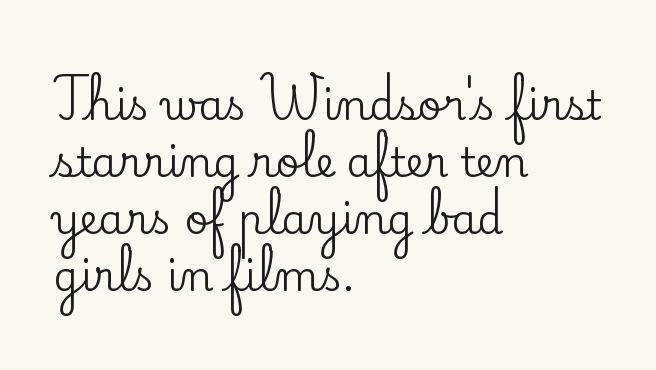
The passage shown is typeset with a serif family. Looks like regular typesetting: each glyph gets only the width it needs. The paragraph has a hard left edge and a soft right edge. Posture: upright roman.
